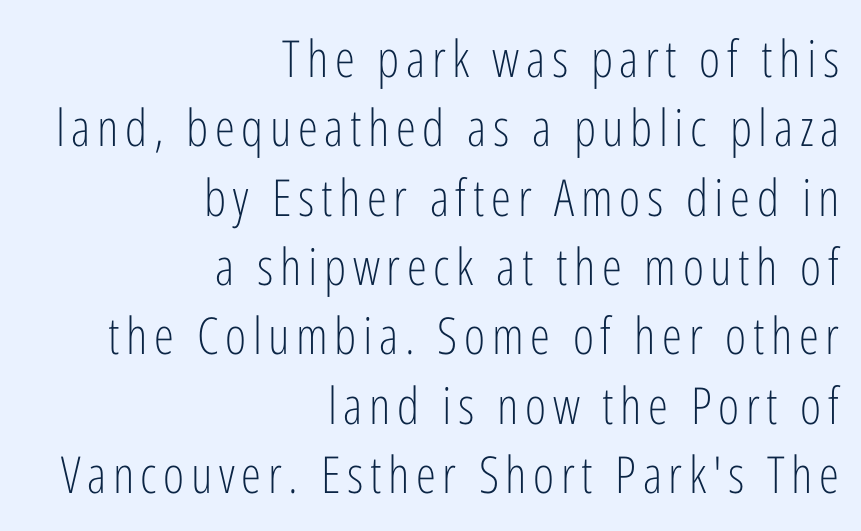
{"serif": "no", "italic": "no", "bold": "no", "weight": "light", "width": "condensed", "stroke_contrast": "low", "x_height": "medium", "monospaced": "no", "underline": "no", "align": "right", "line_spacing": "normal", "line_spacing_ratio": 1.36, "glyph_px": 51}
